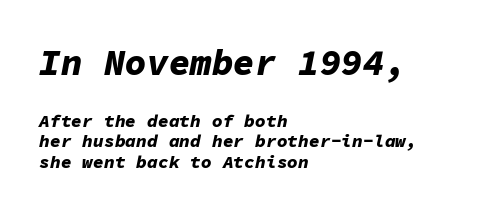
Typesetter's note — upper block bumped up in size, lower block left smaller. Does the leading feel generous? Not at all — it's pinched. You could call the tracking neutral — neither tight nor loose. Leftover space on each line is placed entirely after the last word. Is the type slanted? Yes — the strokes lean at a clear angle. The passage shown is typed in a monospace face where columns stay perfectly aligned.
